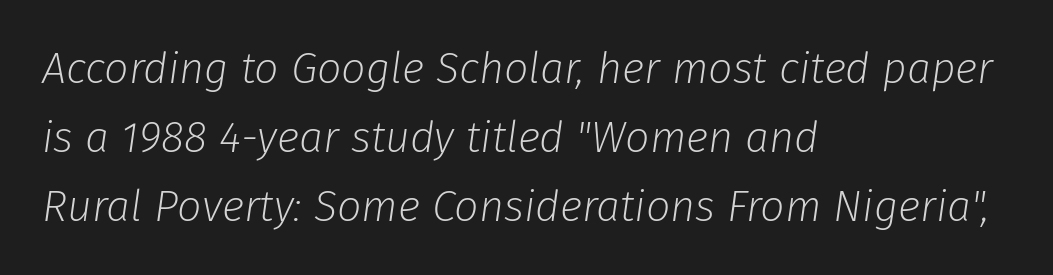
Q: Is the text bold? A: No.
Q: Is the text italic (slanted)? A: Yes, it leans right by about 8 degrees.
Q: Is the text underlined? A: No.
Q: How is the paragraph aligned? A: Left-aligned.
Q: Is the spacing between letters normal or unusually wide? A: Normal.
Q: Is the spacing between lines tight, normal or loose? A: Normal.
Q: Width (condensed, normal, or wide)? A: Normal.
Q: Stroke contrast? A: Low.
Q: x-height? A: Medium.
Q: Monospaced? A: No.
